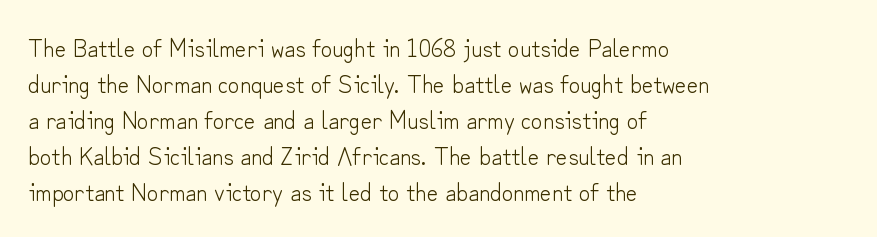
The image shows 25 px text type, upright; set left-aligned, normal line spacing (1.44x), normal letter spacing, not underlined.
